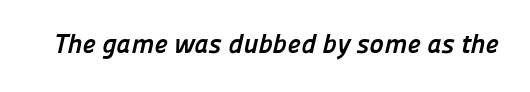
{"bold": "yes", "underline": "no", "letter_spacing": "normal", "letter_spacing_em": 0.0, "glyph_px": 27}
